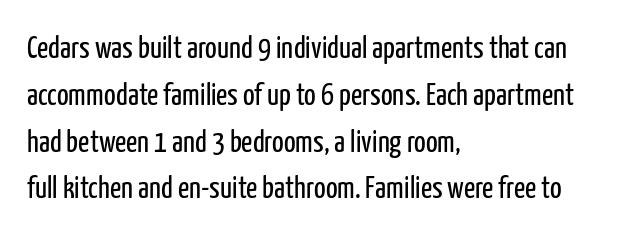
{"serif": "no", "italic": "no", "bold": "no", "weight": "regular", "width": "condensed", "stroke_contrast": "low", "x_height": "medium", "monospaced": "no", "underline": "no", "align": "left", "line_spacing": "normal", "line_spacing_ratio": 1.51, "letter_spacing": "normal", "letter_spacing_em": 0.0, "glyph_px": 31}
